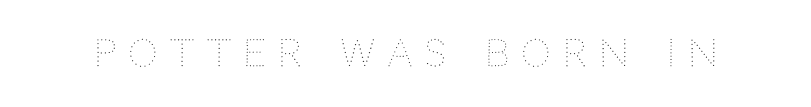
{"italic": "no", "bold": "no", "weight": "thin", "width": "normal", "stroke_contrast": "medium", "x_height": "large", "monospaced": "no", "underline": "no", "letter_spacing": "wide", "letter_spacing_em": 0.33, "glyph_px": 37}
